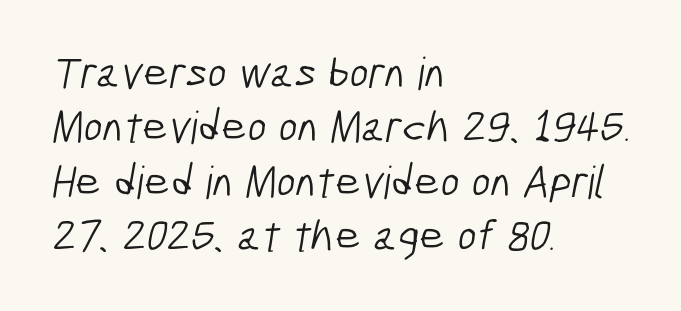
The image shows 45 px light, condensed sans-serif type; set left-aligned, line spacing 1.21x, normal letter spacing, not underlined; low stroke contrast and a medium x-height.
